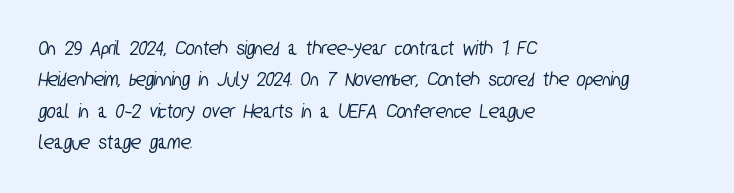
{"underline": "no", "align": "left", "line_spacing": "normal", "line_spacing_ratio": 1.5, "letter_spacing": "normal", "letter_spacing_em": 0.0, "glyph_px": 21}
